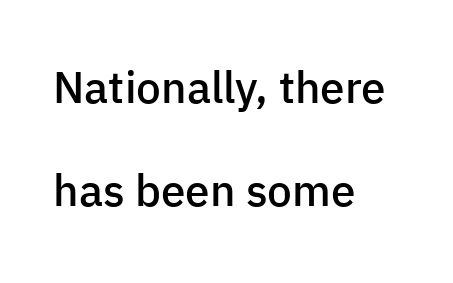
The image shows 44 px semibold sans-serif type, upright; set left-aligned, loose line spacing (2.33x), normal letter spacing, not underlined; low stroke contrast and a medium x-height.
